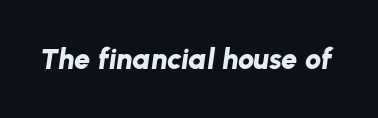
The passage shown has conventional tracking throughout. Descenders are the only things crossing below the line. The glyphs look as if they've been sheared to an angle. A dark, heavy texture on the line: the type is bold. Varying glyph widths throughout — classic text-font behaviour.
